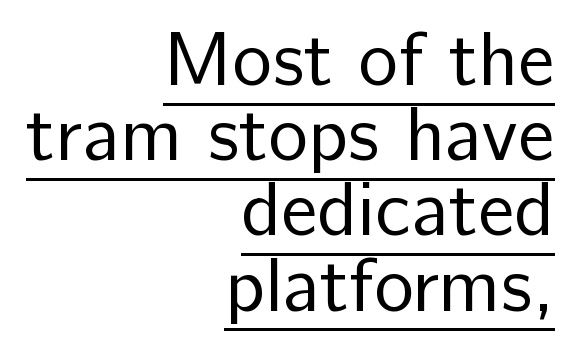
{"serif": "no", "italic": "no", "bold": "no", "weight": "regular", "width": "normal", "stroke_contrast": "low", "x_height": "medium", "monospaced": "no", "underline": "yes", "align": "right", "line_spacing": "tight", "line_spacing_ratio": 0.99, "letter_spacing": "normal", "letter_spacing_em": 0.0, "glyph_px": 76}
